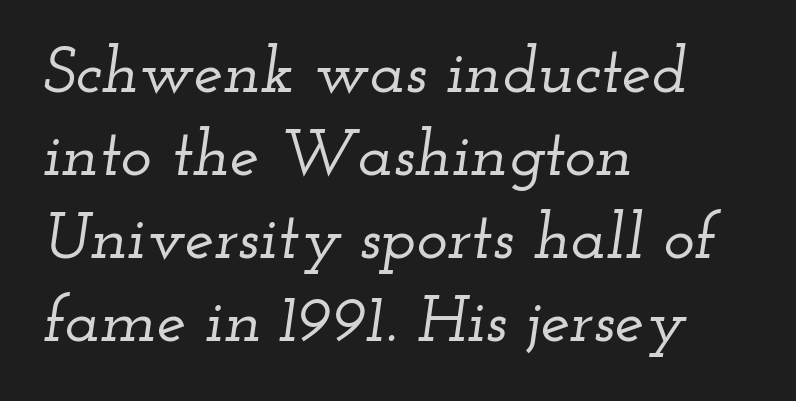
Q: Is the text italic (slanted)? A: Yes, it leans right by about 12 degrees.
Q: Is the typeface a serif or a sans-serif typeface? A: Serif.
Q: Is the text underlined? A: No.
Q: How is the paragraph aligned? A: Left-aligned.
Q: Is the spacing between letters normal or unusually wide? A: Normal.
Q: Is the spacing between lines tight, normal or loose? A: Normal.
Q: Width (condensed, normal, or wide)? A: Wide.
Q: Stroke contrast? A: Low.
Q: x-height? A: Small.
Q: Monospaced? A: No.
